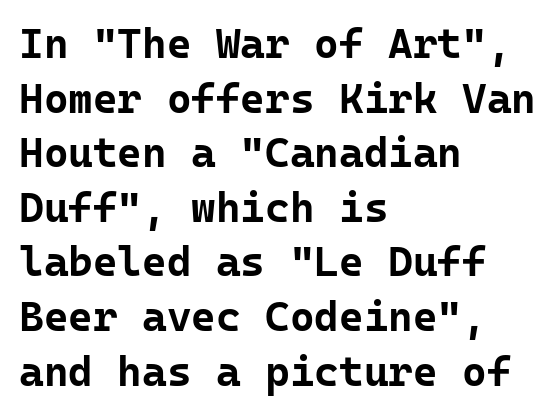
Students, observe: this is what conventionally led text looks like. Characters remain perfectly vertical along every line. Plain, unruled lines of type. These lines stack with their left ends in a neat column. Weight check: bold — yes, fully.
